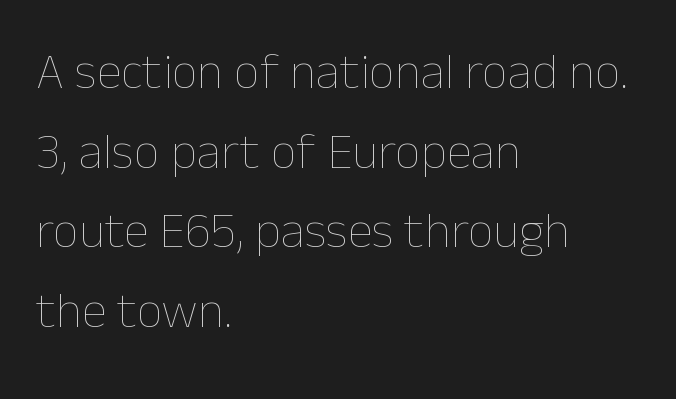
Q: Is the text bold? A: No.
Q: Is the text italic (slanted)? A: No, it is upright.
Q: Is the text underlined? A: No.
Q: How is the paragraph aligned? A: Left-aligned.
Q: Is the spacing between letters normal or unusually wide? A: Normal.
Q: Is the spacing between lines tight, normal or loose? A: Normal.
Q: Width (condensed, normal, or wide)? A: Normal.
Q: Stroke contrast? A: Low.
Q: x-height? A: Medium.
Q: Monospaced? A: No.
